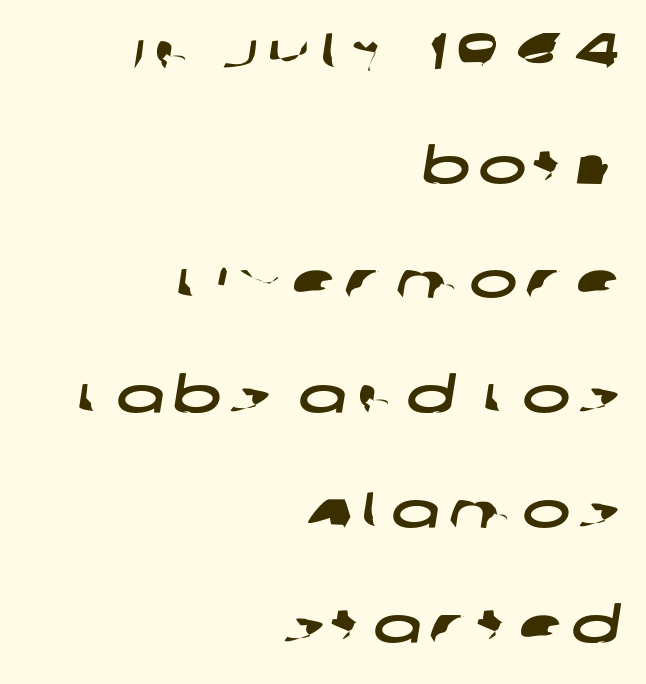
{"serif": "no", "width": "wide", "stroke_contrast": "low", "x_height": "large", "monospaced": "no", "underline": "no", "align": "right", "line_spacing": "loose", "line_spacing_ratio": 2.25, "glyph_px": 51}
